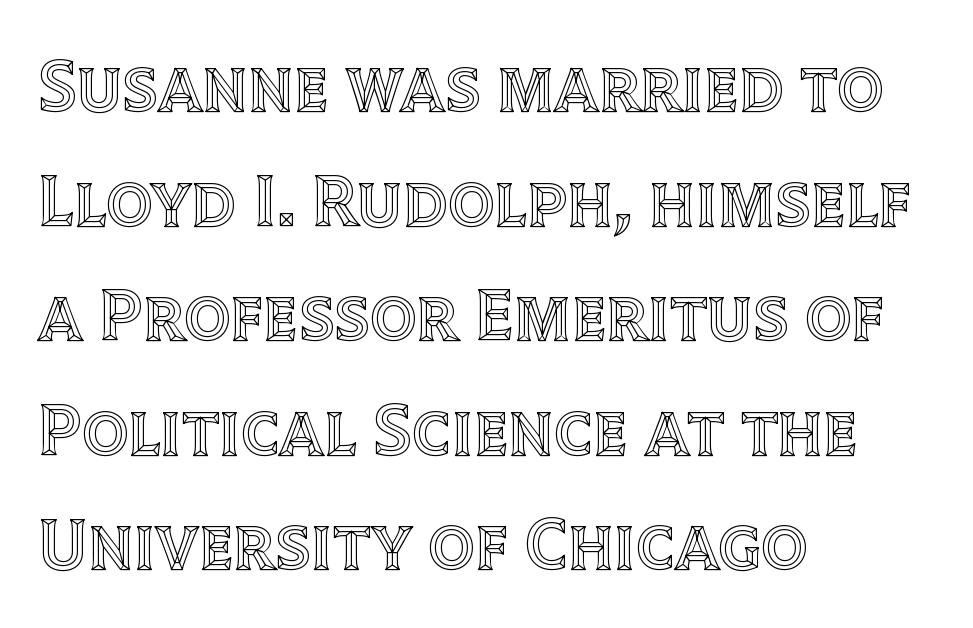
{"italic": "no", "width": "normal", "x_height": "large", "monospaced": "no", "underline": "no", "align": "left", "line_spacing": "normal", "line_spacing_ratio": 1.57, "letter_spacing": "normal", "letter_spacing_em": 0.0, "glyph_px": 73}
